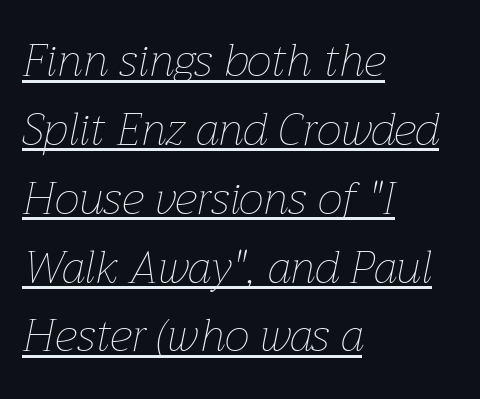
The image shows 45 px thin type, italic (leaning right); set left-aligned, normal line spacing (1.53x), normal letter spacing, underlined; low stroke contrast and a medium x-height.
